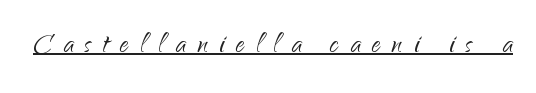
The line texture is sparse and dotted thanks to wide tracking. The font family rendered here belongs to the sans-serif group. Caption: face not bold, strokes unweighted.
